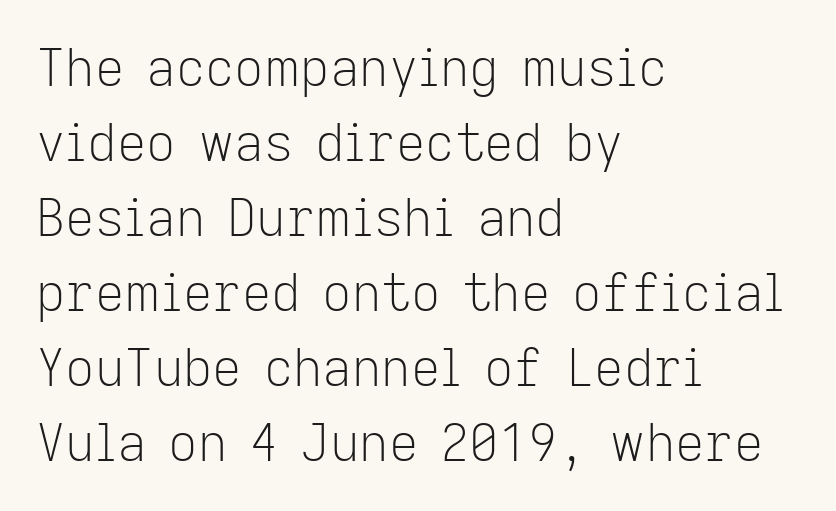
The image shows 51 px light sans-serif type, upright; set left-aligned, normal line spacing (1.47x), normal letter spacing, not underlined; low stroke contrast and a medium x-height.
